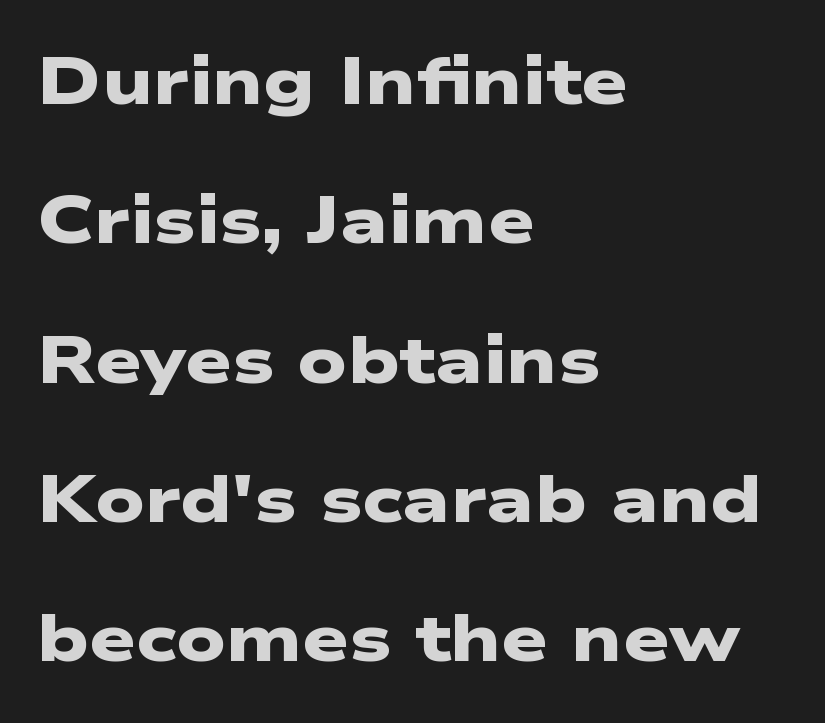
The lines in this sample share a left origin and differ only in where they stop. Descenders are the only things crossing below the line. Heavy-handed strokes throughout: this text is bold. Each new line begins a long way beneath the previous one.
